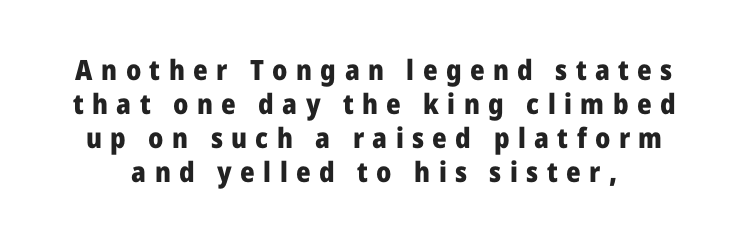
Strokes here are thick enough to call this a true bold. Type without underlining. Display-style spreading of the glyphs; the letterfit is very open. The passage shown is typeset with a sans-serif family.
